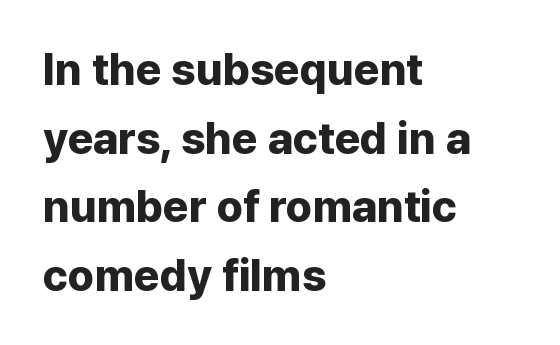
Q: Is the text bold? A: Yes.
Q: Is the text italic (slanted)? A: No, it is upright.
Q: Is the typeface a serif or a sans-serif typeface? A: Sans-serif.
Q: Is the text underlined? A: No.
Q: How is the paragraph aligned? A: Left-aligned.
Q: Is the spacing between letters normal or unusually wide? A: Normal.
Q: Is the spacing between lines tight, normal or loose? A: Normal.
Q: Width (condensed, normal, or wide)? A: Normal.
Q: Stroke contrast? A: Low.
Q: x-height? A: Medium.
Q: Monospaced? A: No.
